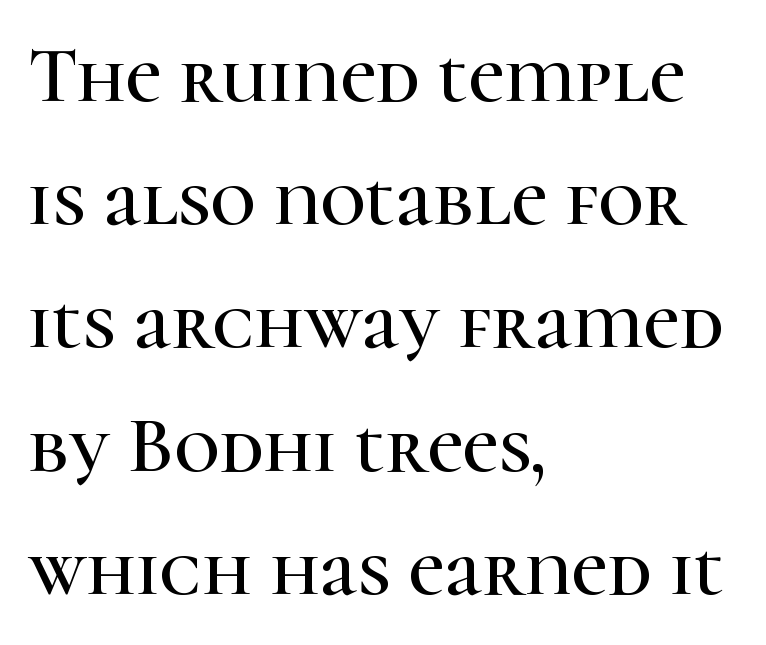
Q: Is the text italic (slanted)? A: No, it is upright.
Q: Is the typeface a serif or a sans-serif typeface? A: Serif.
Q: Is the text underlined? A: No.
Q: How is the paragraph aligned? A: Left-aligned.
Q: Is the spacing between letters normal or unusually wide? A: Normal.
Q: Is the spacing between lines tight, normal or loose? A: Normal.
Q: Width (condensed, normal, or wide)? A: Normal.
Q: Stroke contrast? A: High.
Q: x-height? A: Medium.
Q: Monospaced? A: No.
